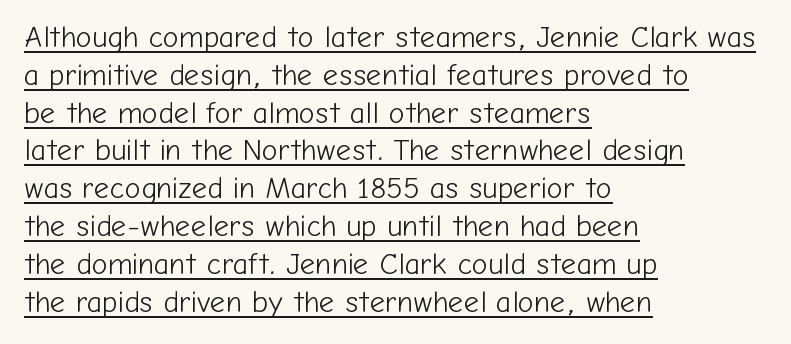
{"serif": "no", "italic": "no", "bold": "no", "weight": "light", "width": "normal", "stroke_contrast": "low", "x_height": "medium", "monospaced": "no", "underline": "yes", "align": "left", "line_spacing": "normal", "line_spacing_ratio": 1.26, "letter_spacing": "normal", "letter_spacing_em": 0.0, "glyph_px": 30}
